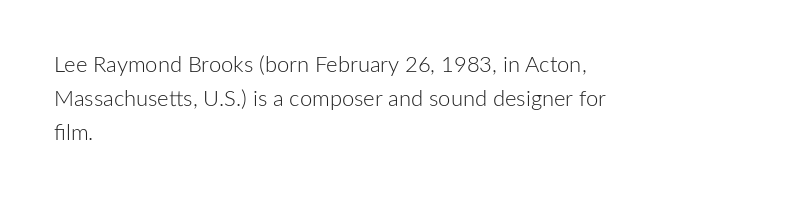
{"italic": "no", "bold": "no", "underline": "no", "align": "left", "line_spacing": "normal", "line_spacing_ratio": 1.54, "letter_spacing": "normal", "letter_spacing_em": 0.0, "glyph_px": 22}
